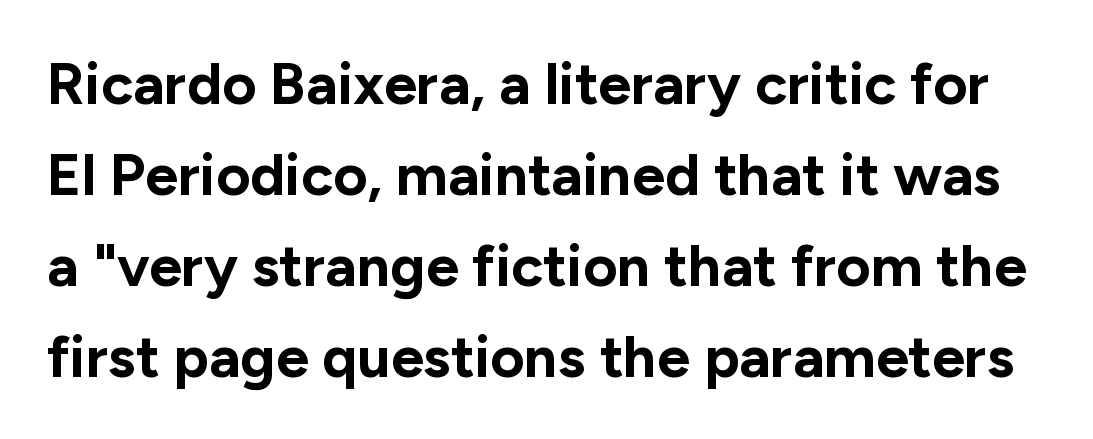
Q: Is the text bold? A: Yes.
Q: Is the text italic (slanted)? A: No, it is upright.
Q: Is the typeface a serif or a sans-serif typeface? A: Sans-serif.
Q: Is the text underlined? A: No.
Q: Is the spacing between letters normal or unusually wide? A: Normal.
Q: Is the spacing between lines tight, normal or loose? A: Normal.
Q: Width (condensed, normal, or wide)? A: Normal.
Q: Stroke contrast? A: Low.
Q: x-height? A: Medium.
Q: Monospaced? A: No.
